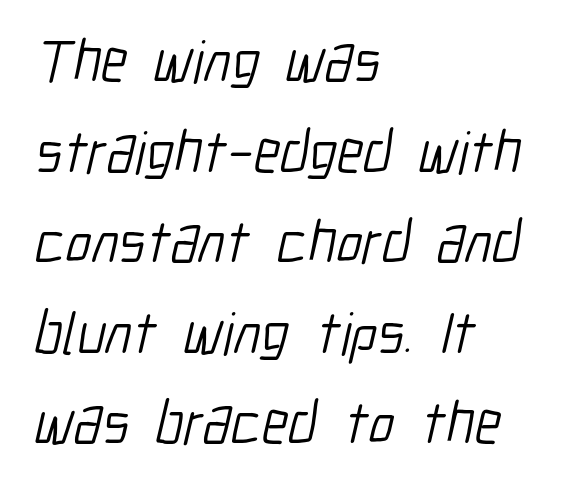
The image shows 60 px light, condensed sans-serif type; set left-aligned, normal line spacing (1.51x), normal letter spacing, not underlined; low stroke contrast and a medium x-height.
